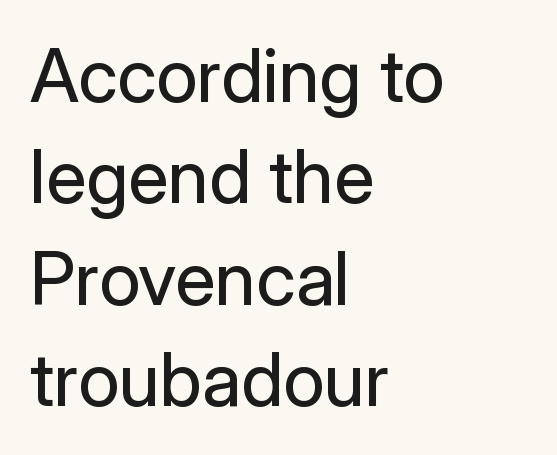
Visually the block forms a straight wall on the left and a jagged coastline on the right. The rendering uses natural spacing where letterforms have individual widths. A typesetter would call this leading conventional body-copy spacing. The foot of each line stays bare and open. Nope, no serifs anywhere on these letters. Students, note that the glyphs here touch the page at normal intervals.
